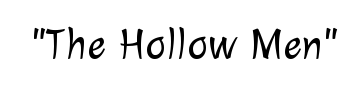
{"serif": "no", "bold": "no", "weight": "light", "width": "normal", "stroke_contrast": "low", "x_height": "medium", "monospaced": "no", "underline": "no", "letter_spacing": "normal", "letter_spacing_em": 0.0, "glyph_px": 44}
